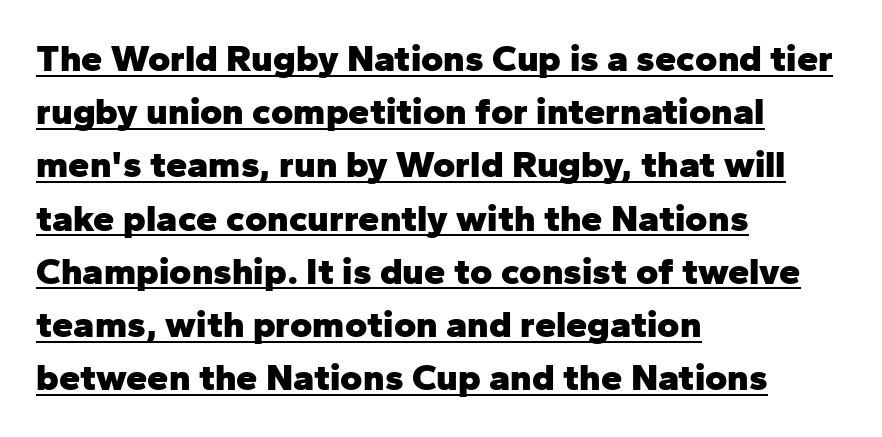
Bold? Absolutely — the strokes are thick and heavy. The lines sit at an ordinary, default distance from one another. Upright lettering throughout. The letters carry no serifs — their stems end cleanly without finishing strokes. Line beginnings align vertically; line endings do not. The letterforms sit shoulder to shoulder at normal distance.
